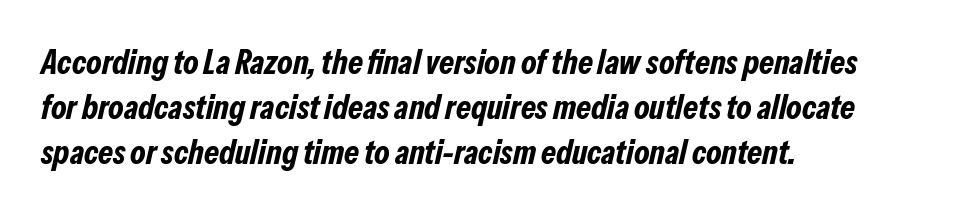
The image shows 34 px bold, condensed type, italic (leaning right); set left-aligned, normal line spacing (1.32x), normal letter spacing, not underlined; low stroke contrast and a medium x-height.
